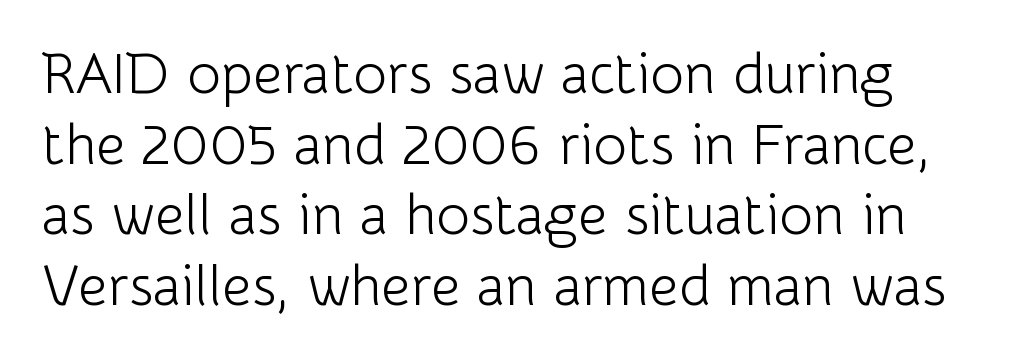
The image shows 57 px light sans-serif type, upright; set line spacing 1.24x, normal letter spacing, not underlined; low stroke contrast and a medium x-height.
